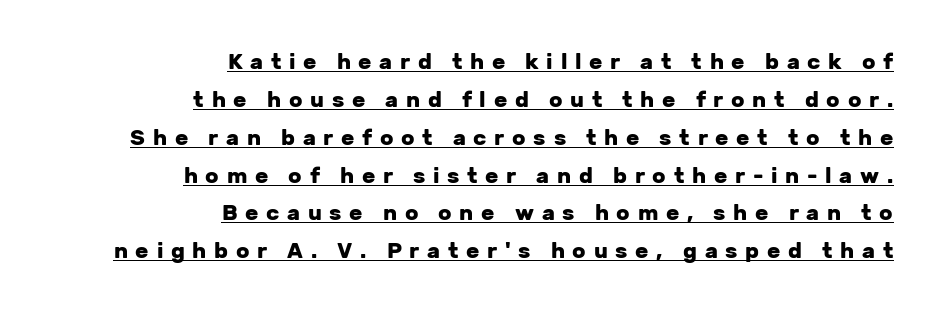
The image shows 22 px bold type, upright; set right-aligned, line spacing 1.72x, unusually wide letter spacing (+0.35 em), underlined.
